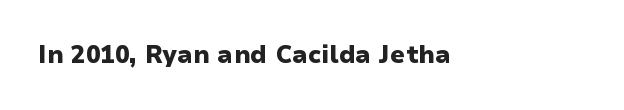
{"italic": "no", "bold": "yes", "underline": "no", "letter_spacing": "normal", "letter_spacing_em": 0.0, "glyph_px": 24}
